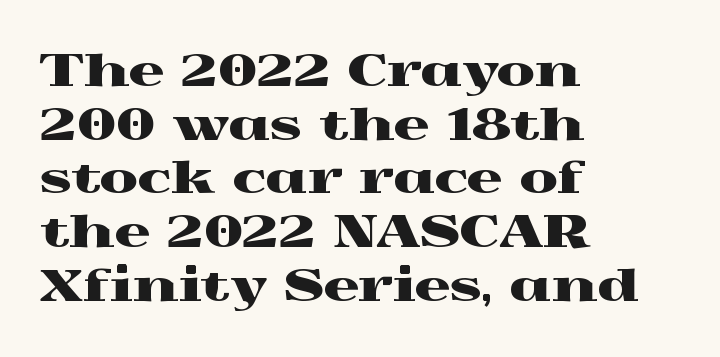
The image shows 44 px wide serif type, upright; set left-aligned, line spacing 1.22x, normal letter spacing, not underlined; a medium x-height.
